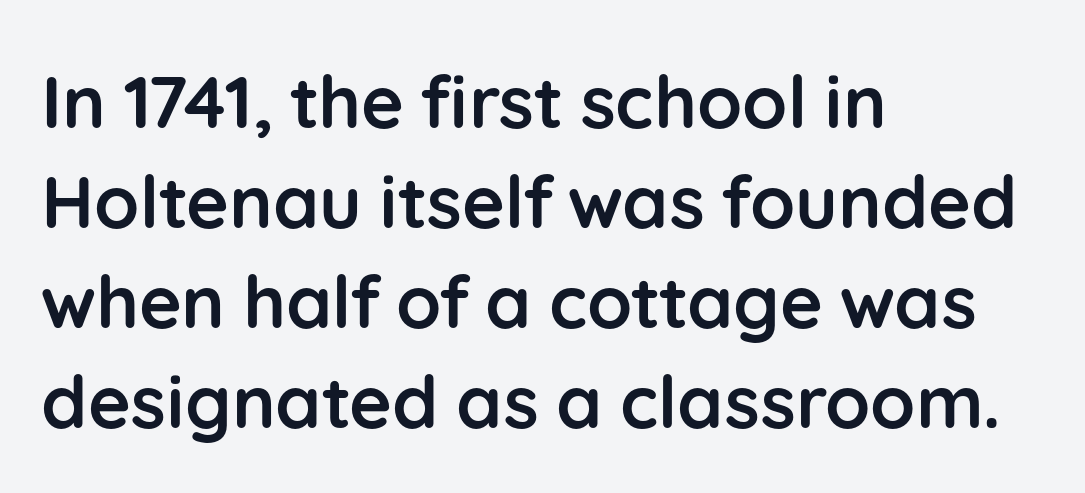
Q: Is the text bold? A: Yes.
Q: Is the text italic (slanted)? A: No, it is upright.
Q: Is the typeface a serif or a sans-serif typeface? A: Sans-serif.
Q: Is the text underlined? A: No.
Q: How is the paragraph aligned? A: Left-aligned.
Q: Is the spacing between letters normal or unusually wide? A: Normal.
Q: Is the spacing between lines tight, normal or loose? A: Normal.
Q: Width (condensed, normal, or wide)? A: Normal.
Q: Stroke contrast? A: Low.
Q: x-height? A: Medium.
Q: Monospaced? A: No.
